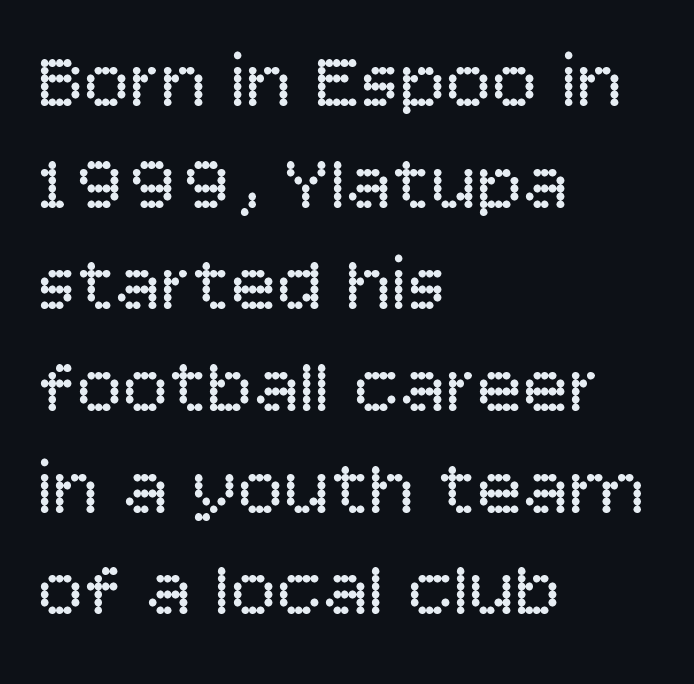
The image shows 77 px regular-weight sans-serif type, upright; set left-aligned, normal line spacing (1.32x), normal letter spacing, not underlined; low stroke contrast and a large x-height.
